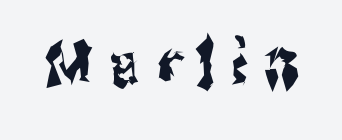
The passage shown is typed in a proportional face where columns would drift. Check the space under the baseline: it is left empty. Regarding serifs, this sample does without them. The gaps between neighbouring characters are conspicuously large. This is roman type, the default non-slanted kind.
